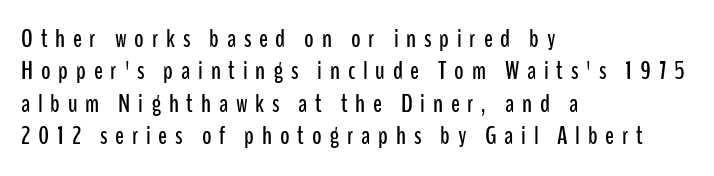
The image shows 26 px text type, upright; set left-aligned, normal line spacing (1.25x), unusually wide letter spacing (+0.3 em), not underlined.
